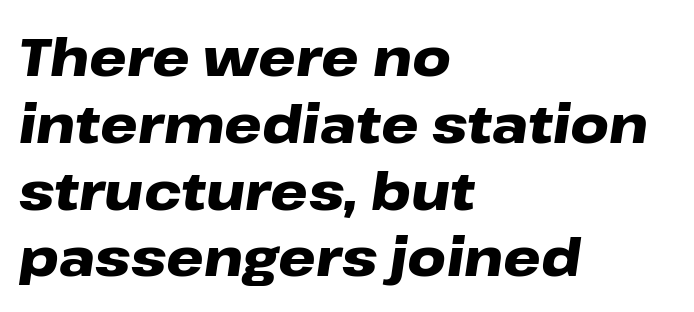
The image shows 53 px heavy, wide type, italic (leaning right); set left-aligned, normal line spacing (1.26x), normal letter spacing, not underlined; low stroke contrast and a medium x-height.
